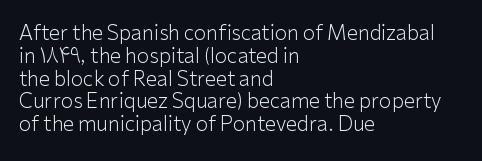
The image shows 20 px text type, upright; set left-aligned, tight line spacing (1.14x), normal letter spacing, not underlined.
